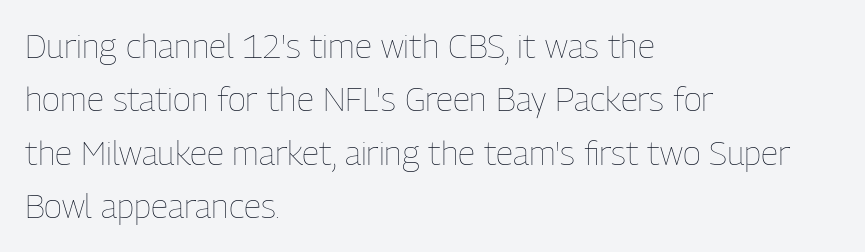
Q: Is the text bold? A: No.
Q: Is the text italic (slanted)? A: No, it is upright.
Q: Is the text underlined? A: No.
Q: How is the paragraph aligned? A: Left-aligned.
Q: Is the spacing between letters normal or unusually wide? A: Normal.
Q: Is the spacing between lines tight, normal or loose? A: Normal.
Q: Width (condensed, normal, or wide)? A: Condensed.
Q: Stroke contrast? A: Low.
Q: x-height? A: Medium.
Q: Monospaced? A: No.
